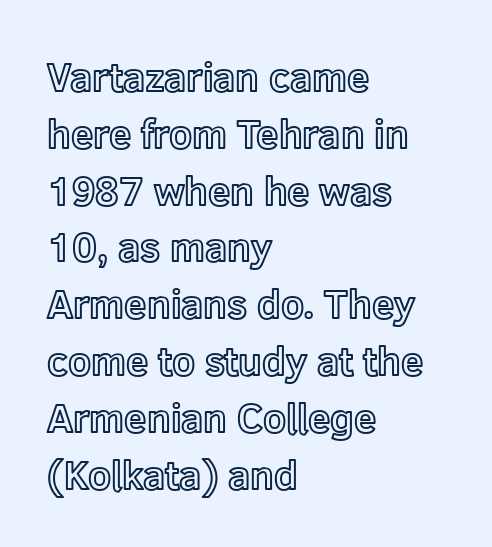
The image shows 40 px text type, upright; set left-aligned, normal line spacing (1.42x), normal letter spacing, not underlined; a medium x-height.
